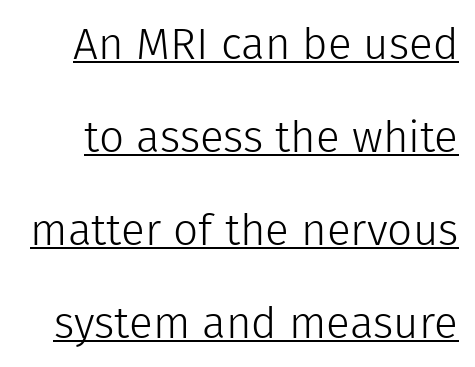
The image shows 44 px light sans-serif type, upright; set loose line spacing (2.11x), normal letter spacing, underlined; low stroke contrast and a medium x-height.
